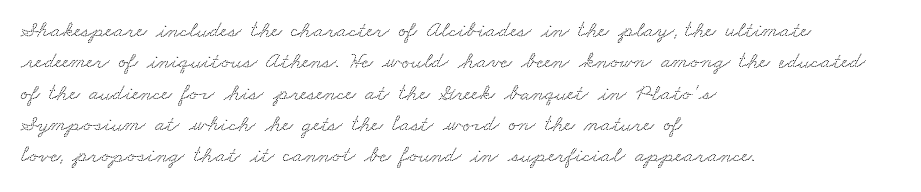
The image shows 23 px text type; set left-aligned, normal line spacing (1.36x), normal letter spacing, not underlined.
